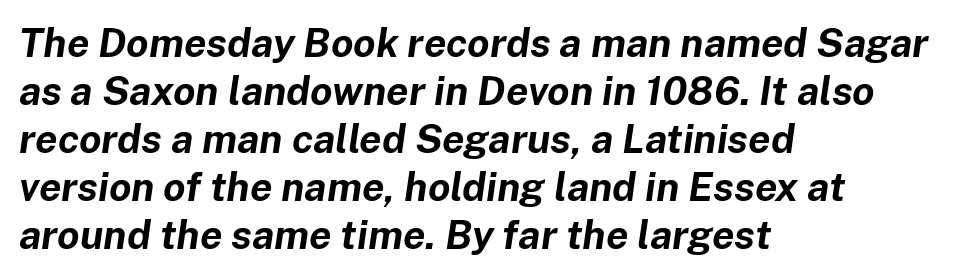
Q: Is the text bold? A: Yes.
Q: Is the text italic (slanted)? A: Yes, it leans right by about 8 degrees.
Q: Is the text underlined? A: No.
Q: How is the paragraph aligned? A: Left-aligned.
Q: Is the spacing between letters normal or unusually wide? A: Normal.
Q: Width (condensed, normal, or wide)? A: Normal.
Q: Stroke contrast? A: Low.
Q: x-height? A: Medium.
Q: Monospaced? A: No.
